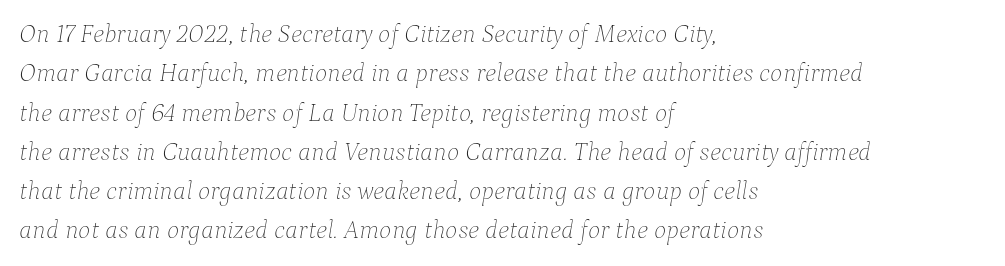
Q: Is the text bold? A: No.
Q: Is the text italic (slanted)? A: Yes, it leans right by about 9 degrees.
Q: Is the text underlined? A: No.
Q: How is the paragraph aligned? A: Left-aligned.
Q: Is the spacing between letters normal or unusually wide? A: Normal.
Q: Is the spacing between lines tight, normal or loose? A: Normal.
